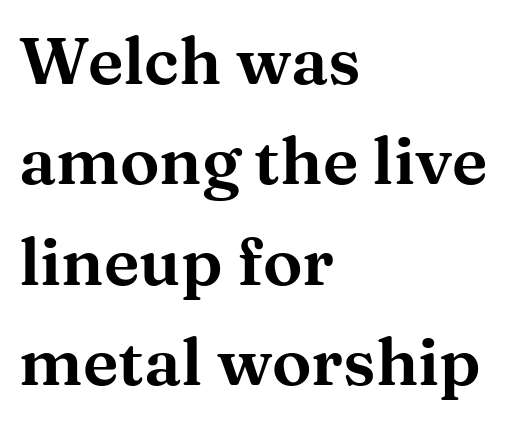
The image shows 66 px wide serif type, upright; set left-aligned, normal line spacing (1.52x), normal letter spacing, not underlined; medium stroke contrast and a medium x-height.
